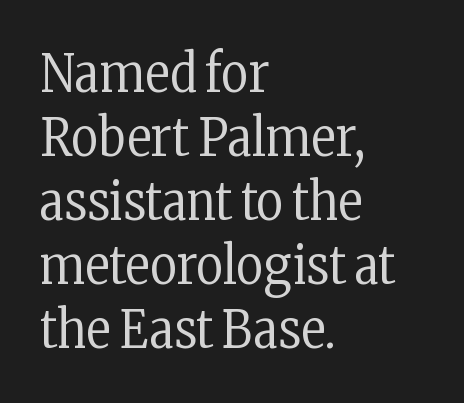
Q: Is the text bold? A: No.
Q: Is the text italic (slanted)? A: No, it is upright.
Q: Is the typeface a serif or a sans-serif typeface? A: Serif.
Q: Is the text underlined? A: No.
Q: How is the paragraph aligned? A: Left-aligned.
Q: Is the spacing between letters normal or unusually wide? A: Normal.
Q: Width (condensed, normal, or wide)? A: Condensed.
Q: Stroke contrast? A: Low.
Q: x-height? A: Medium.
Q: Monospaced? A: No.
